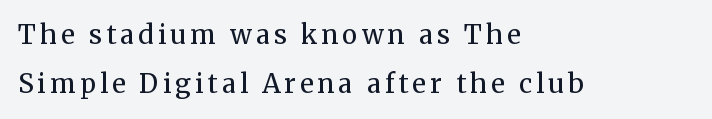
The lines are quadded left. A roman cut, with each character standing at attention. Clear beneath every line of the passage. The letterforms sit at book weight or below.
